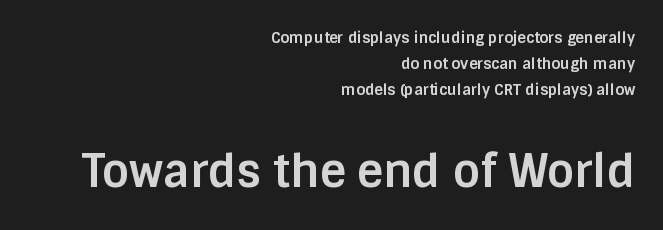
The image shows 45 px bold sans-serif type, upright; set right-aligned, line spacing 1.74x, normal letter spacing, not underlined; the second (bottom) block is 3.0x larger; low stroke contrast and a large x-height.
